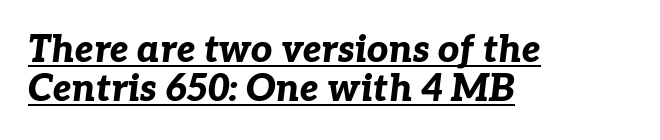
{"italic": "yes", "lean": "right", "slant_degrees": 7, "bold": "yes", "weight": "bold", "width": "normal", "stroke_contrast": "low", "x_height": "medium", "monospaced": "no", "underline": "yes", "align": "left", "line_spacing": "tight", "line_spacing_ratio": 1.05, "letter_spacing": "normal", "letter_spacing_em": 0.0, "glyph_px": 37}
